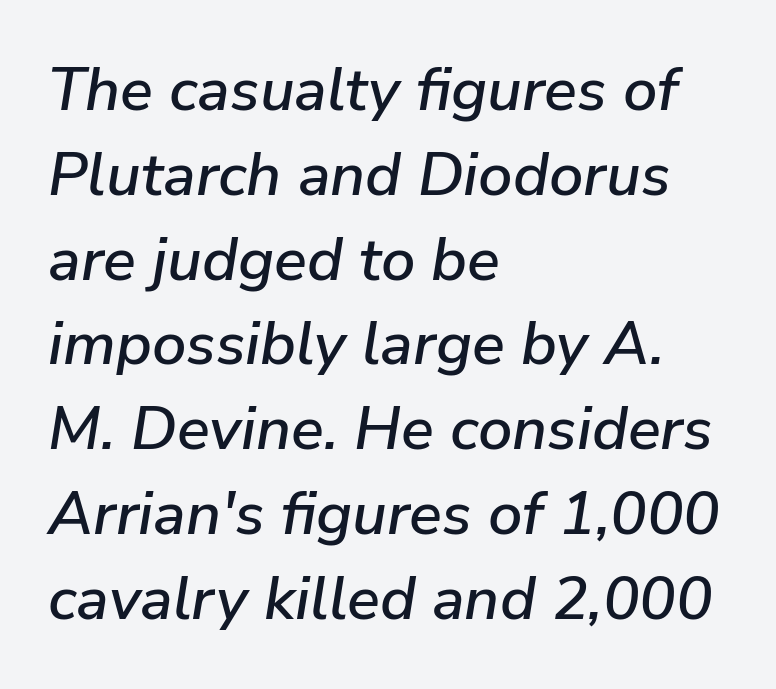
Q: Is the text italic (slanted)? A: Yes, it leans right by about 9 degrees.
Q: Is the text underlined? A: No.
Q: How is the paragraph aligned? A: Left-aligned.
Q: Is the spacing between letters normal or unusually wide? A: Normal.
Q: Is the spacing between lines tight, normal or loose? A: Normal.
Q: Width (condensed, normal, or wide)? A: Normal.
Q: Stroke contrast? A: Low.
Q: x-height? A: Medium.
Q: Monospaced? A: No.
